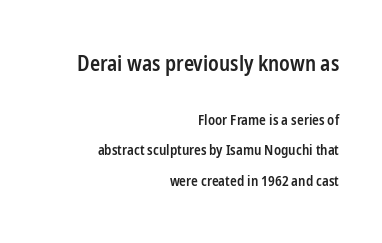
The image shows 21 px text type, upright; set right-aligned, loose line spacing (2.19x), normal letter spacing, not underlined; the first (top) block is 1.5x larger.
